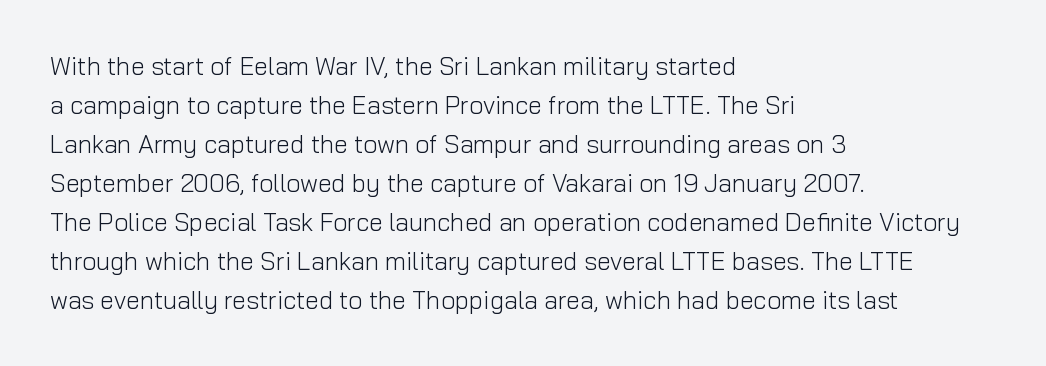
The image shows 25 px text type, upright; set left-aligned, normal line spacing (1.56x), normal letter spacing, not underlined.
